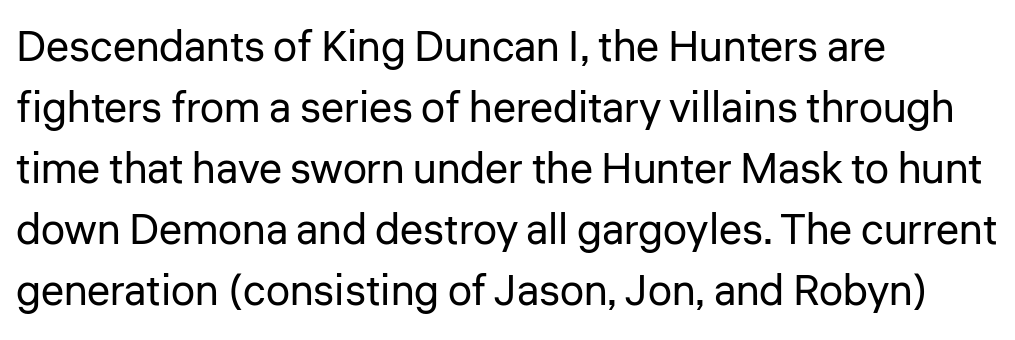
No extra tracking has been applied to these lines. All the whitespace from short lines collects on the right. Lines of text with bare space underneath. Letters have the restrained weight of plain body copy at most.
